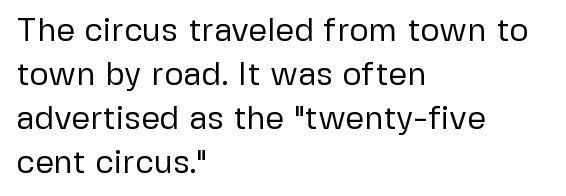
Q: Is the text bold? A: No.
Q: Is the text italic (slanted)? A: No, it is upright.
Q: Is the typeface a serif or a sans-serif typeface? A: Sans-serif.
Q: Is the text underlined? A: No.
Q: How is the paragraph aligned? A: Left-aligned.
Q: Is the spacing between letters normal or unusually wide? A: Normal.
Q: Is the spacing between lines tight, normal or loose? A: Normal.
Q: Width (condensed, normal, or wide)? A: Normal.
Q: Stroke contrast? A: Low.
Q: x-height? A: Medium.
Q: Monospaced? A: No.
